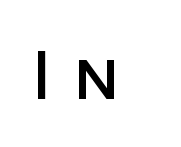
Q: Is the text bold? A: Semi-bold.
Q: Is the text italic (slanted)? A: No, it is upright.
Q: Is the typeface a serif or a sans-serif typeface? A: Sans-serif.
Q: Is the text underlined? A: No.
Q: Is the spacing between letters normal or unusually wide? A: Unusually wide.
Q: Width (condensed, normal, or wide)? A: Normal.
Q: Stroke contrast? A: Low.
Q: x-height? A: Large.
Q: Monospaced? A: No.
